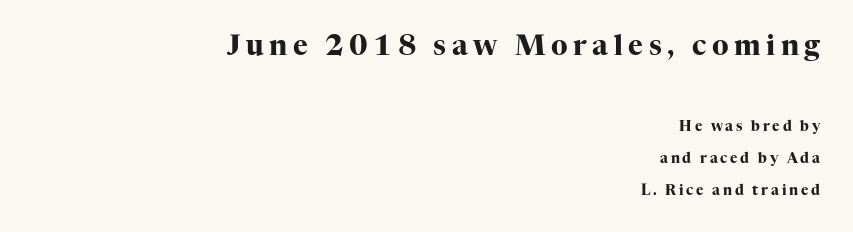
Note: larger setting up top, smaller setting below. Letters rest on an invisible, unmarked baseline. It's the straight-up-and-down kind of type. Honestly, the rows look like they've been pulled way apart. Spacing between characters has been opened up far beyond the box default.
